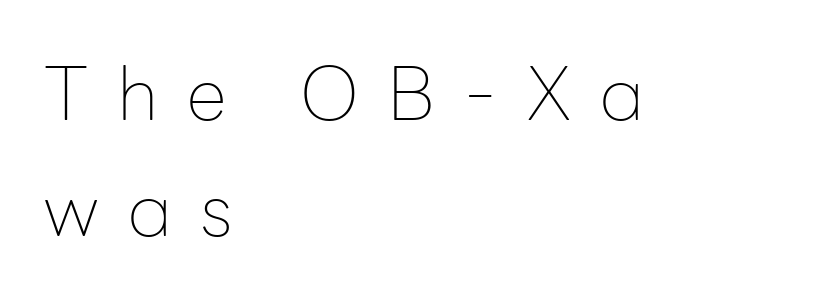
The image shows 73 px thin sans-serif type, upright; set left-aligned, normal line spacing (1.59x), unusually wide letter spacing (+0.39 em), not underlined; low stroke contrast and a medium x-height.
